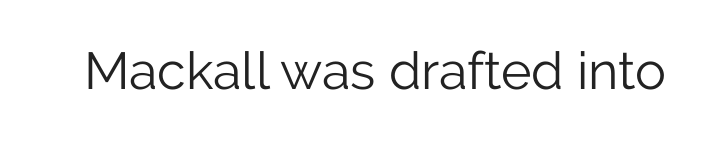
A bare baseline throughout the passage. No heavy texture on the line: the type isn't bold. The axis of the letterforms is exactly vertical. Is this a sans? Yes — the strokes have no serifs.
